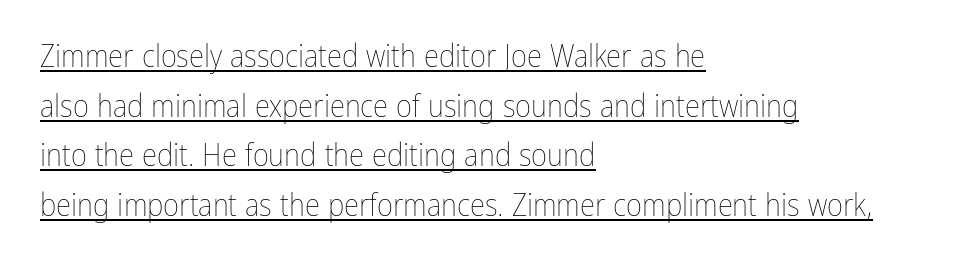
The passage shown stacks its lines at a standard gap. Which margin do the lines hug? The left one — the right edge is uneven. Characters follow at the spacing the type designer built in. The specimen includes a rule beneath the text block's lines.
